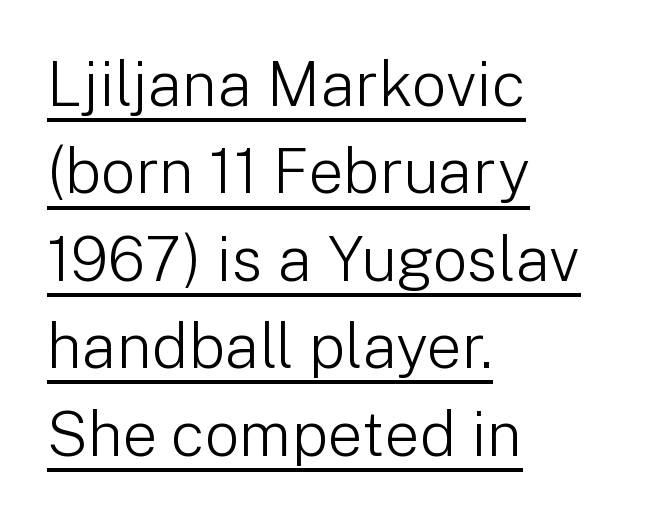
{"serif": "no", "italic": "no", "bold": "no", "weight": "light", "width": "normal", "stroke_contrast": "low", "x_height": "medium", "monospaced": "no", "underline": "yes", "align": "left", "line_spacing": "normal", "line_spacing_ratio": 1.41, "letter_spacing": "normal", "letter_spacing_em": 0.0, "glyph_px": 62}
